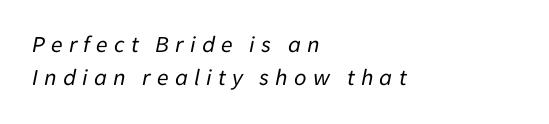
The image shows 24 px text type, italic (leaning right); set left-aligned, normal line spacing (1.39x), unusually wide letter spacing (+0.25 em), not underlined.
